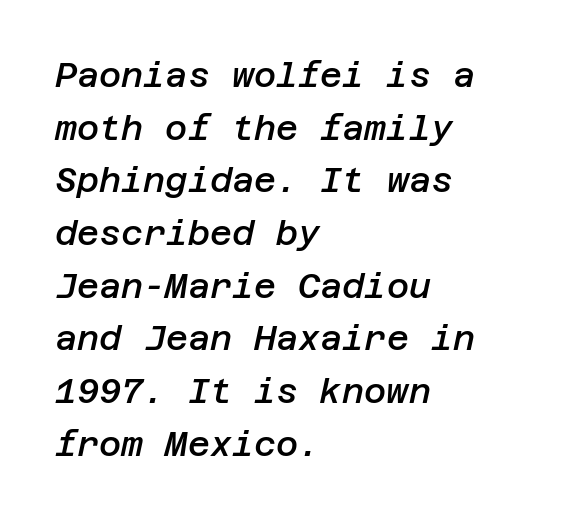
{"italic": "yes", "lean": "right", "slant_degrees": 12, "bold": "semi", "weight": "semibold", "width": "normal", "stroke_contrast": "low", "x_height": "large", "underline": "no", "align": "left", "line_spacing": "normal", "line_spacing_ratio": 1.55, "letter_spacing": "normal", "letter_spacing_em": 0.0, "glyph_px": 34}
